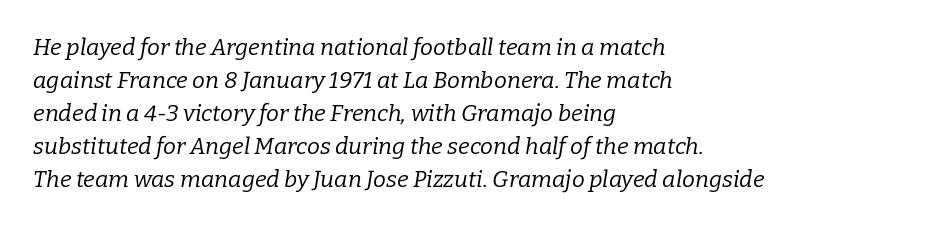
{"italic": "yes", "lean": "right", "slant_degrees": 9, "bold": "no", "underline": "no", "align": "left", "line_spacing": "normal", "line_spacing_ratio": 1.44, "letter_spacing": "normal", "letter_spacing_em": 0.0, "glyph_px": 23}
